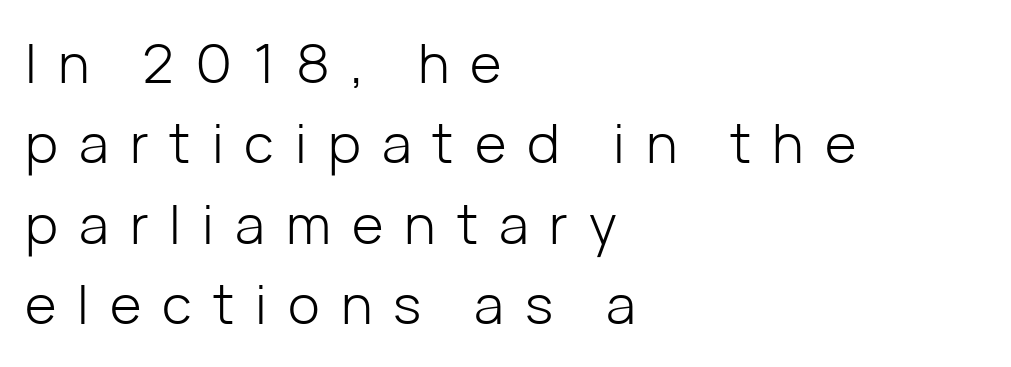
Baseline-to-baseline distance is the conventional proportion of letter height. A typesetter would label this face a sans. A student would call this left alignment; a typographer would say flush left, rag right. Spacing between characters has been opened up far beyond the box default. Think of a printed novel: that variable character pitch is what you see here.
